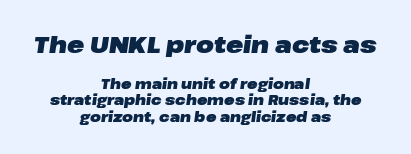
The image shows 23 px bold type, italic (leaning right); set centered, line spacing 1.18x, normal letter spacing, not underlined; the first (top) block is 1.64x larger.
